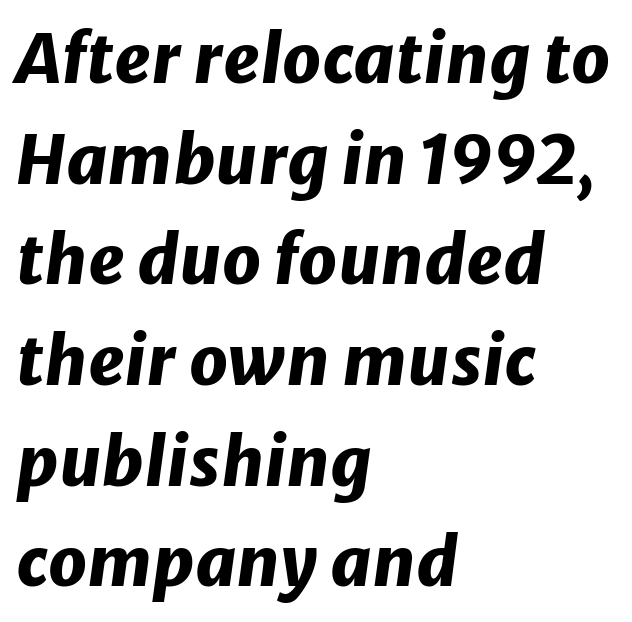
Is the block centered? No — it sits flush against the left margin. Character widths vary here, with narrow letters taking less room than wide ones. Leading matches the norm, producing a regular column. The face used here has a pronounced slope to its letters. Weight check: bold — yes, fully.
